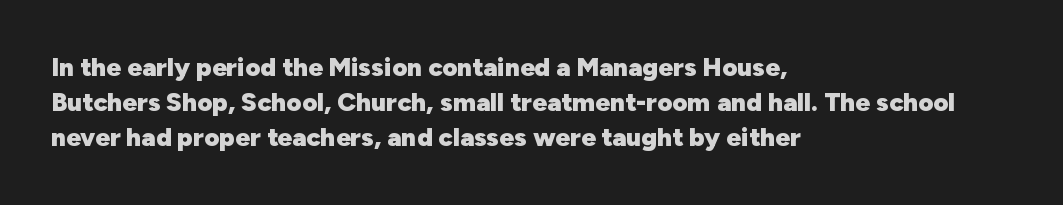
Spacing between characters is what you'd get straight out of the box. If you drew a line through each stem, it would be perfectly vertical. Which margin do the lines hug? The left one — the right edge is uneven. Leading: standard. Is the type bold? Yes — the strokes are clearly thick and heavy.
